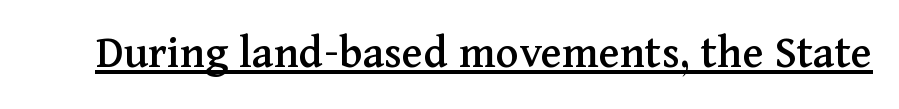
{"serif": "yes", "italic": "no", "width": "normal", "stroke_contrast": "medium", "x_height": "medium", "monospaced": "no", "underline": "yes", "letter_spacing": "normal", "letter_spacing_em": 0.0, "glyph_px": 48}
